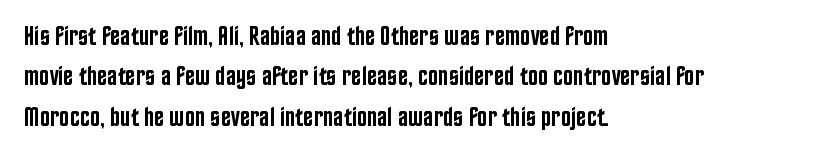
Q: Is the text bold? A: Semi-bold.
Q: Is the text italic (slanted)? A: No, it is upright.
Q: Is the text underlined? A: No.
Q: How is the paragraph aligned? A: Left-aligned.
Q: Is the spacing between letters normal or unusually wide? A: Normal.
Q: Is the spacing between lines tight, normal or loose? A: Normal.
